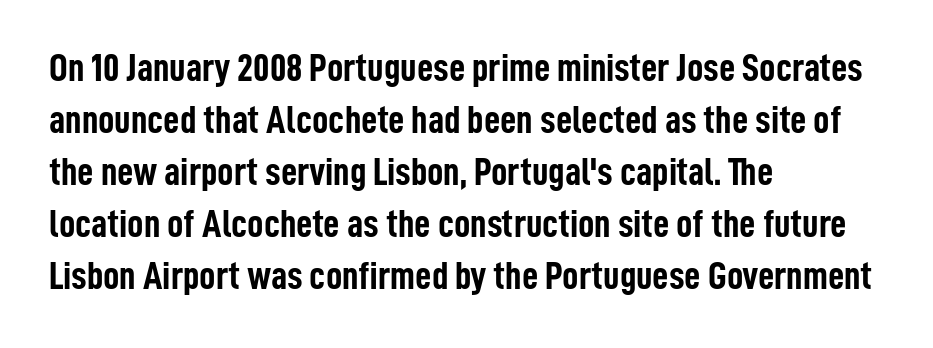
Q: Is the text bold? A: Yes.
Q: Is the text italic (slanted)? A: No, it is upright.
Q: Is the typeface a serif or a sans-serif typeface? A: Sans-serif.
Q: Is the text underlined? A: No.
Q: How is the paragraph aligned? A: Left-aligned.
Q: Is the spacing between letters normal or unusually wide? A: Normal.
Q: Is the spacing between lines tight, normal or loose? A: Normal.
Q: Width (condensed, normal, or wide)? A: Condensed.
Q: Stroke contrast? A: Low.
Q: x-height? A: Medium.
Q: Monospaced? A: No.
